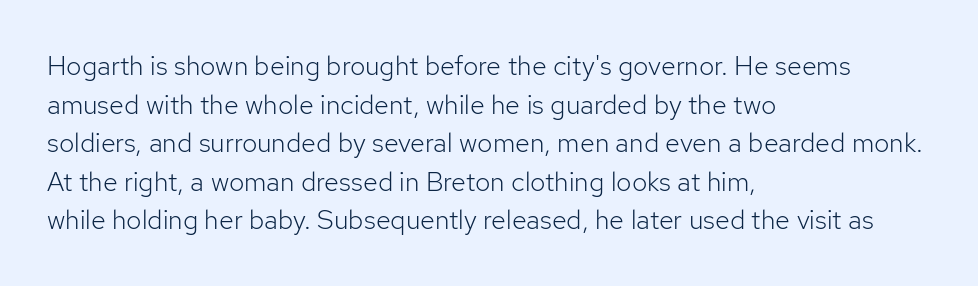
{"italic": "no", "bold": "no", "underline": "no", "align": "left", "line_spacing": "normal", "line_spacing_ratio": 1.43, "letter_spacing": "normal", "letter_spacing_em": 0.0, "glyph_px": 27}
